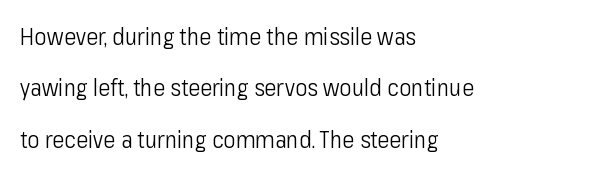
One glance says open: line gaps are wider than usual. Underline: absent. Compared with a typical body face, this is equally light or lighter still. The rag falls on the right side of this text block. This is the regular roman posture of the typeface. Students, note that the glyphs here touch the page at normal intervals.
